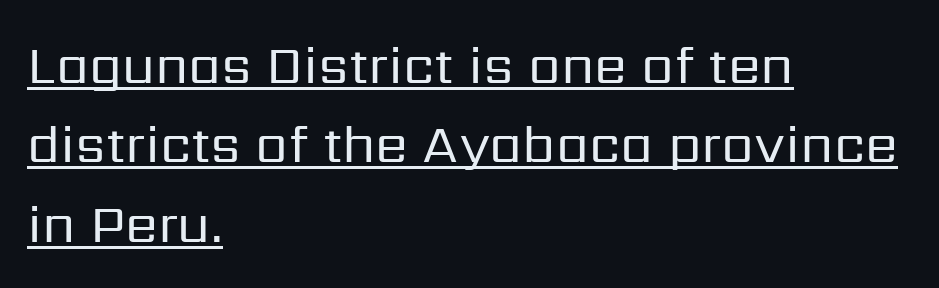
The image shows 53 px regular-weight sans-serif type, upright; set left-aligned, normal line spacing (1.5x), normal letter spacing, underlined; low stroke contrast and a medium x-height.
